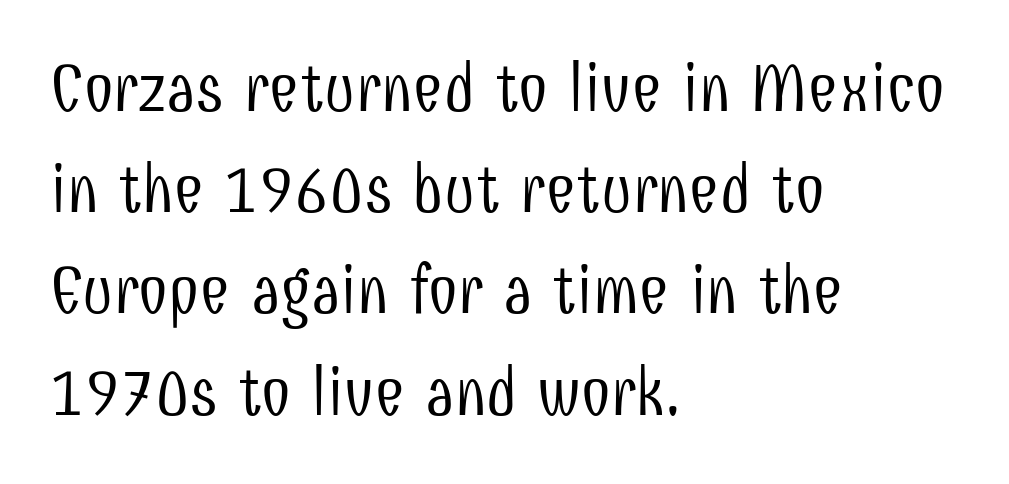
Q: Is the text bold? A: No.
Q: Is the text italic (slanted)? A: No, it is upright.
Q: Is the typeface a serif or a sans-serif typeface? A: Sans-serif.
Q: Is the text underlined? A: No.
Q: How is the paragraph aligned? A: Left-aligned.
Q: Is the spacing between letters normal or unusually wide? A: Normal.
Q: Is the spacing between lines tight, normal or loose? A: Normal.
Q: Width (condensed, normal, or wide)? A: Condensed.
Q: Stroke contrast? A: Low.
Q: x-height? A: Medium.
Q: Monospaced? A: No.
